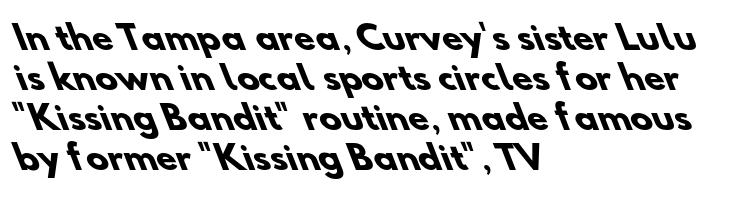
The image shows 33 px heavy sans-serif type; set left-aligned, line spacing 1.21x, normal letter spacing, not underlined; low stroke contrast and a small x-height.
